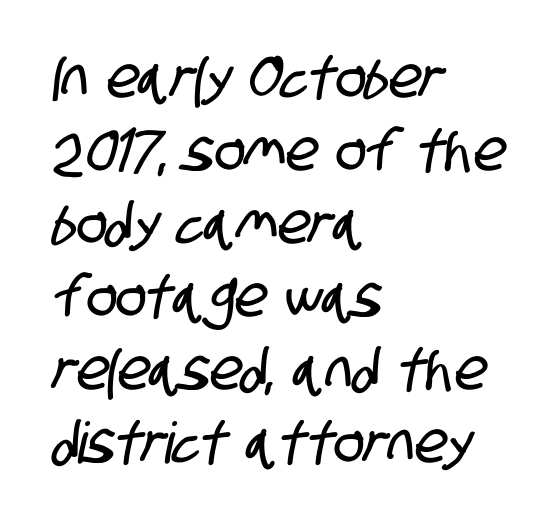
Q: Is the typeface a serif or a sans-serif typeface? A: Sans-serif.
Q: Is the text underlined? A: No.
Q: How is the paragraph aligned? A: Left-aligned.
Q: Is the spacing between letters normal or unusually wide? A: Normal.
Q: Is the spacing between lines tight, normal or loose? A: Normal.
Q: Width (condensed, normal, or wide)? A: Condensed.
Q: Stroke contrast? A: Low.
Q: x-height? A: Large.
Q: Monospaced? A: No.
